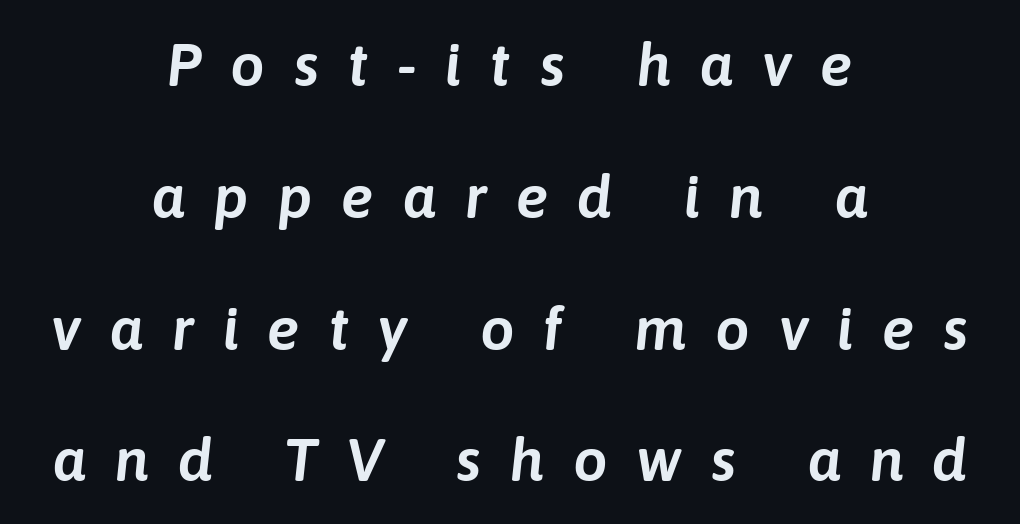
The passage is arranged like a title page — every line centered. This sample uses expanded letter spacing, leaving extra air between glyphs. Spacing verdict: proportional, widths tailored to each character. Type without underlining.
